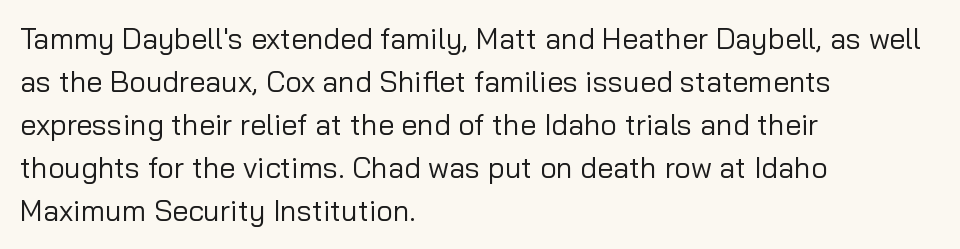
{"serif": "no", "italic": "no", "bold": "no", "weight": "regular", "width": "normal", "stroke_contrast": "low", "x_height": "medium", "monospaced": "no", "underline": "no", "align": "left", "line_spacing": "normal", "line_spacing_ratio": 1.48, "letter_spacing": "normal", "letter_spacing_em": 0.0, "glyph_px": 29}
